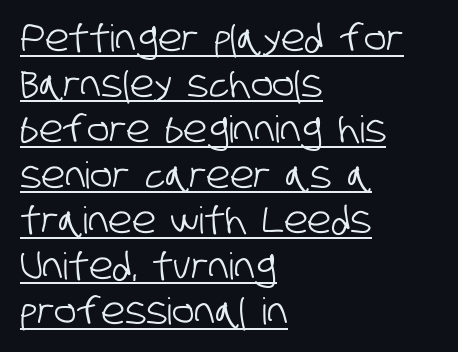
{"serif": "no", "width": "condensed", "stroke_contrast": "low", "x_height": "large", "monospaced": "no", "underline": "yes", "align": "left", "line_spacing_ratio": 1.23, "letter_spacing": "normal", "letter_spacing_em": 0.0, "glyph_px": 37}
